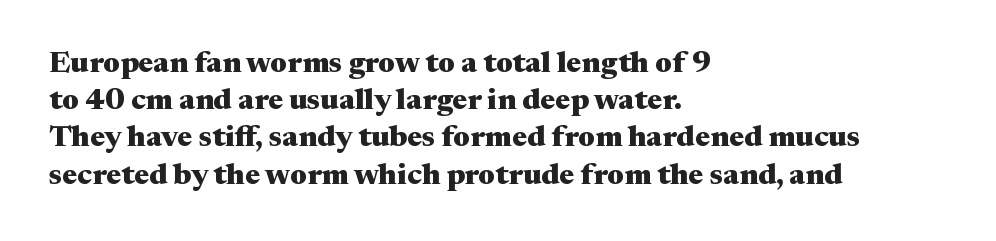
The image shows 30 px heavy, wide serif type, upright; set left-aligned, line spacing 1.24x, normal letter spacing, not underlined; medium stroke contrast and a medium x-height.
